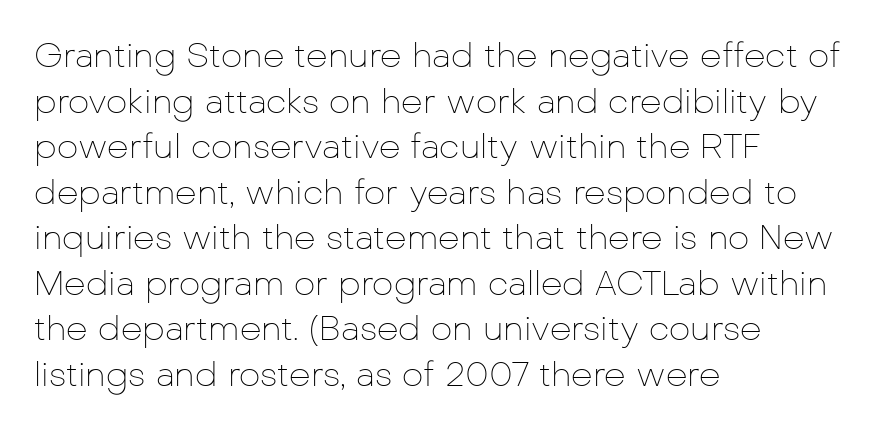
The image shows 34 px thin sans-serif type, upright; set left-aligned, normal line spacing (1.34x), normal letter spacing, not underlined; low stroke contrast and a medium x-height.
